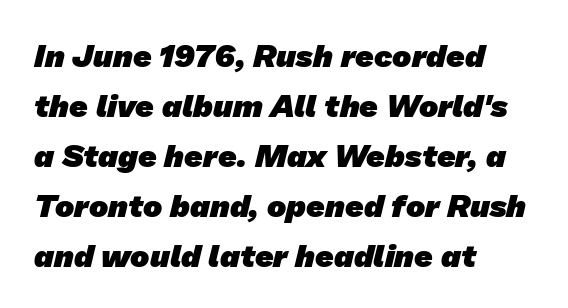
Q: Is the text bold? A: Yes.
Q: Is the typeface a serif or a sans-serif typeface? A: Sans-serif.
Q: Is the text underlined? A: No.
Q: How is the paragraph aligned? A: Left-aligned.
Q: Is the spacing between letters normal or unusually wide? A: Normal.
Q: Is the spacing between lines tight, normal or loose? A: Normal.
Q: Width (condensed, normal, or wide)? A: Normal.
Q: Stroke contrast? A: Low.
Q: x-height? A: Medium.
Q: Monospaced? A: No.
